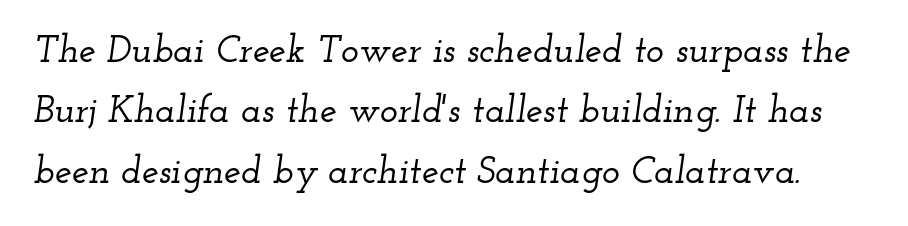
Q: Is the text italic (slanted)? A: Yes, it leans right by about 12 degrees.
Q: Is the typeface a serif or a sans-serif typeface? A: Serif.
Q: Is the text underlined? A: No.
Q: Is the spacing between letters normal or unusually wide? A: Normal.
Q: Is the spacing between lines tight, normal or loose? A: Normal.
Q: Width (condensed, normal, or wide)? A: Wide.
Q: Stroke contrast? A: Low.
Q: x-height? A: Small.
Q: Monospaced? A: No.
